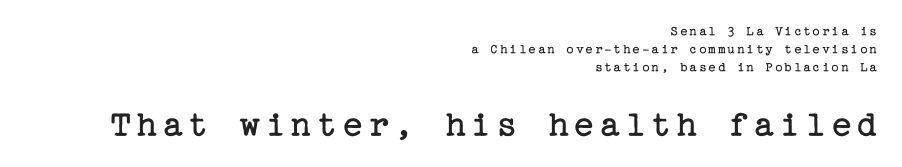
{"serif": "yes", "italic": "no", "bold": "no", "weight": "regular", "width": "normal", "stroke_contrast": "low", "x_height": "medium", "underline": "no", "align": "right", "line_spacing": "normal", "line_spacing_ratio": 1.28, "larger_block": "second", "size_ratio": 2.71, "glyph_px": 38}
